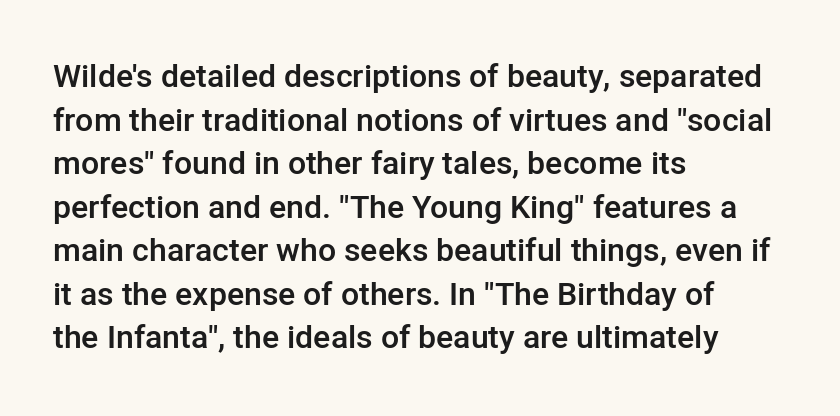
Slightly chunky letters — semibold, I'd say, not full bold. Standard letterfit; no display-style spreading of the glyphs. The font family rendered here belongs to the sans-serif group. Each new line begins a customary step beneath the previous one.
